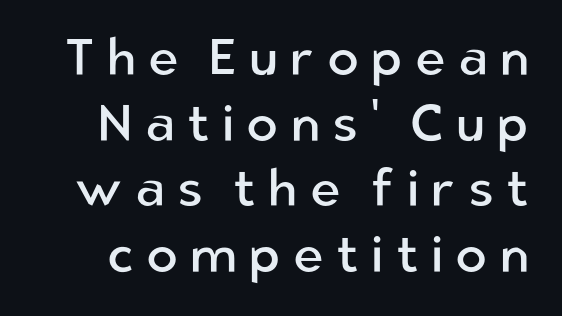
{"serif": "no", "italic": "no", "bold": "no", "weight": "regular", "width": "normal", "stroke_contrast": "low", "x_height": "medium", "monospaced": "no", "underline": "no", "line_spacing": "normal", "line_spacing_ratio": 1.26, "letter_spacing": "wide", "letter_spacing_em": 0.23, "glyph_px": 52}
